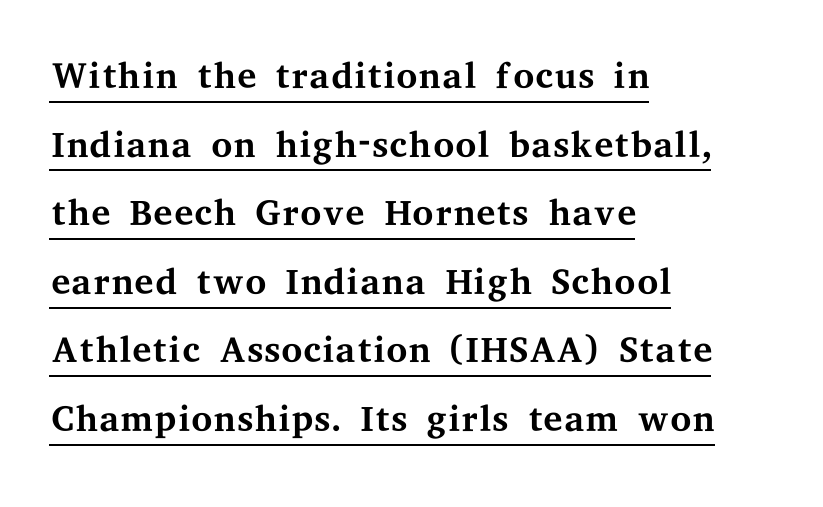
Q: Is the text bold? A: No.
Q: Is the text italic (slanted)? A: No, it is upright.
Q: Is the typeface a serif or a sans-serif typeface? A: Serif.
Q: Is the text underlined? A: Yes.
Q: How is the paragraph aligned? A: Left-aligned.
Q: Is the spacing between letters normal or unusually wide? A: Normal.
Q: Is the spacing between lines tight, normal or loose? A: Normal.
Q: Width (condensed, normal, or wide)? A: Wide.
Q: Stroke contrast? A: Medium.
Q: x-height? A: Medium.
Q: Monospaced? A: No.
